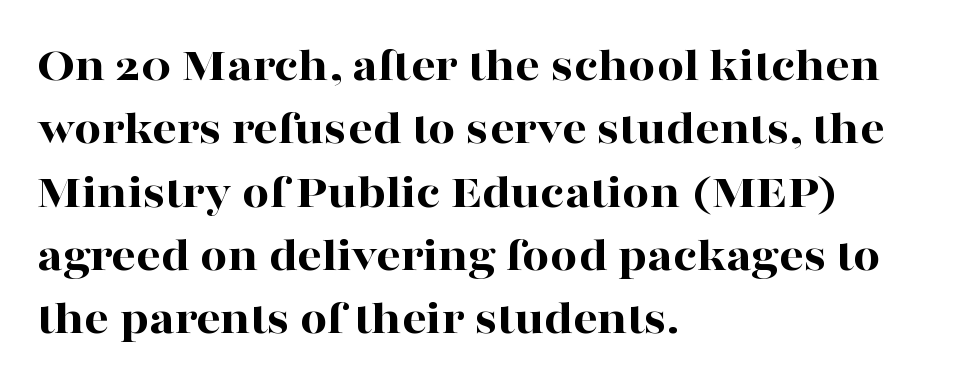
Check the space under the baseline: it is left empty. One glance says typical: line gaps are just what's usual. Observe the ordinary spacing: letters are neighbours, not strangers. Each letter's strokes conclude with small projecting serifs. A dark, heavy texture on the line: the type is bold.
